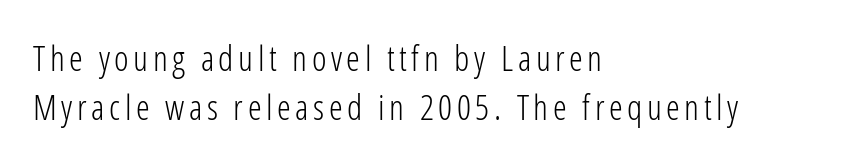
The font family rendered here belongs to the sans-serif group. The letters look calm and open, with moderate or lighter stems. A normal amount of white space separates one row of letters from the next. Bare-footed words on every line.
